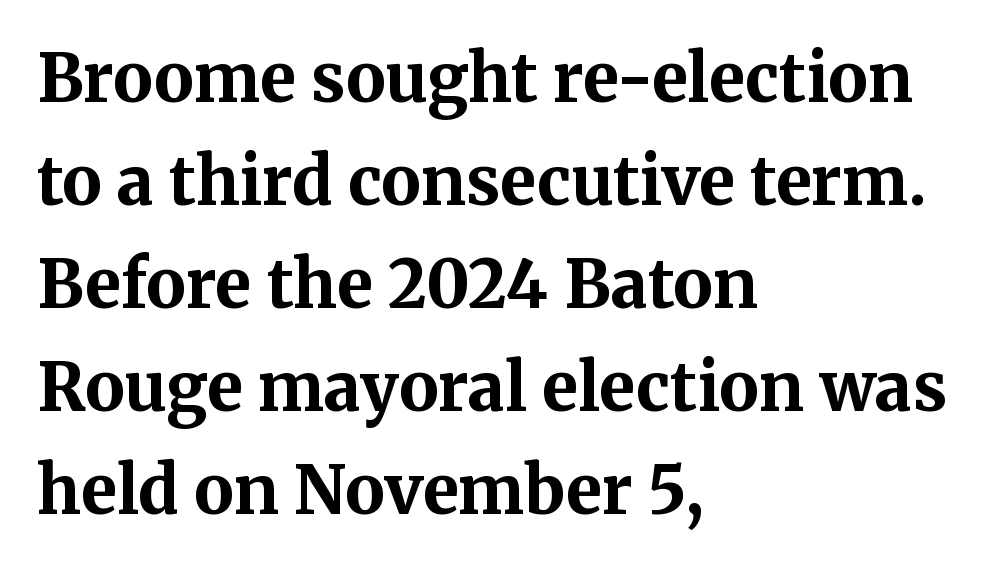
Q: Is the text bold? A: Yes.
Q: Is the text italic (slanted)? A: No, it is upright.
Q: Is the typeface a serif or a sans-serif typeface? A: Serif.
Q: Is the text underlined? A: No.
Q: How is the paragraph aligned? A: Left-aligned.
Q: Is the spacing between letters normal or unusually wide? A: Normal.
Q: Is the spacing between lines tight, normal or loose? A: Normal.
Q: Width (condensed, normal, or wide)? A: Normal.
Q: Stroke contrast? A: Medium.
Q: x-height? A: Medium.
Q: Monospaced? A: No.
